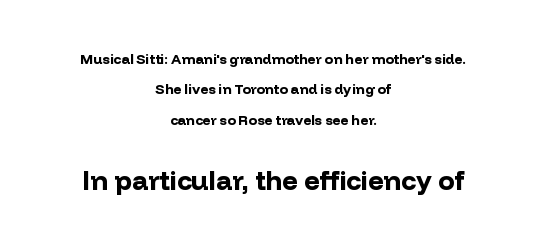
Q: Is the text bold? A: Yes.
Q: Is the text italic (slanted)? A: No, it is upright.
Q: Is the text underlined? A: No.
Q: How is the paragraph aligned? A: Centered.
Q: Is the spacing between letters normal or unusually wide? A: Normal.
Q: Is the spacing between lines tight, normal or loose? A: Loose.
Q: Which block of text is set in a larger size, the first (top) or the second (bottom)? A: The second (bottom) one.
